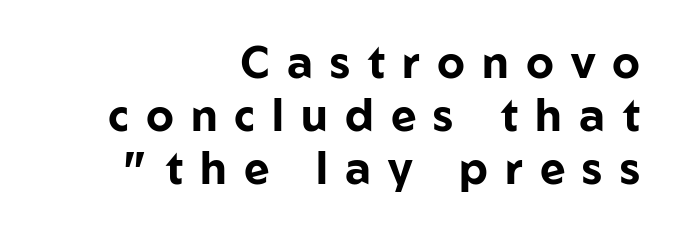
The image shows 44 px bold sans-serif type, upright; set right-aligned, line spacing 1.2x, unusually wide letter spacing (+0.39 em), not underlined; low stroke contrast and a medium x-height.
